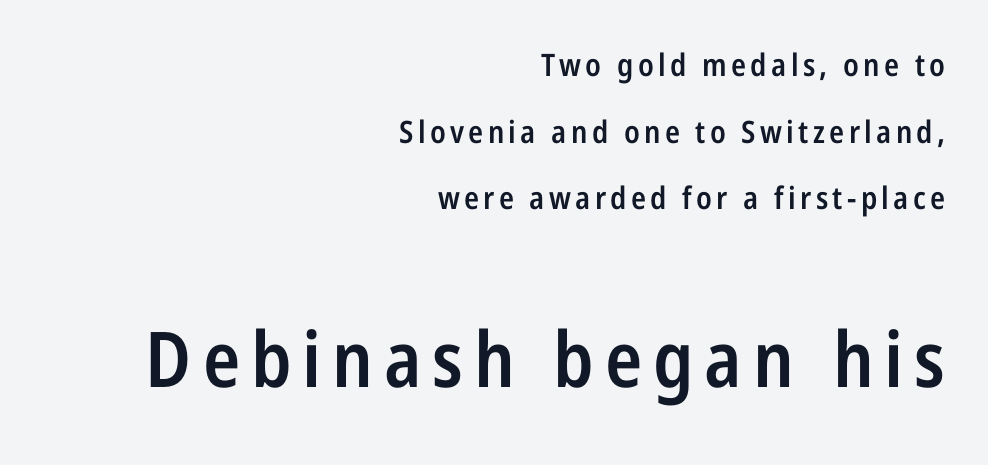
{"serif": "no", "italic": "no", "bold": "semi", "weight": "semibold", "width": "condensed", "stroke_contrast": "low", "x_height": "medium", "monospaced": "no", "underline": "no", "align": "right", "line_spacing": "loose", "line_spacing_ratio": 2.15, "larger_block": "second", "size_ratio": 2.48, "glyph_px": 77}
